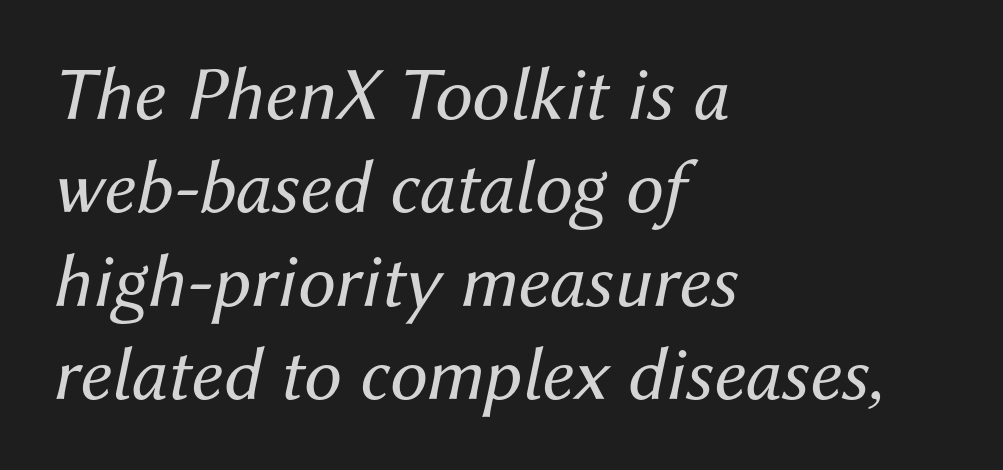
The image shows 76 px regular-weight type, italic (leaning right); set left-aligned, line spacing 1.23x, normal letter spacing, not underlined; medium stroke contrast and a medium x-height.
